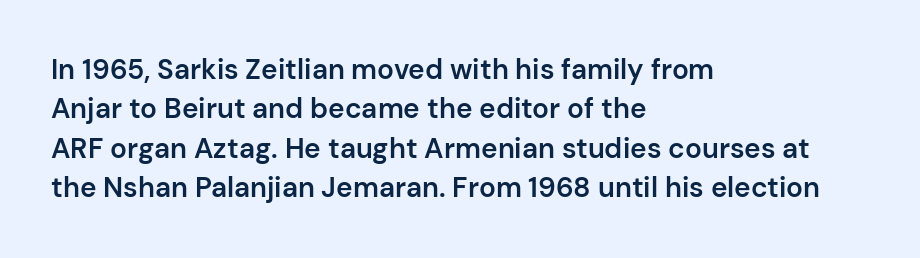
The image shows 28 px semibold sans-serif type, upright; set left-aligned, normal line spacing (1.41x), normal letter spacing, not underlined; low stroke contrast and a medium x-height.
